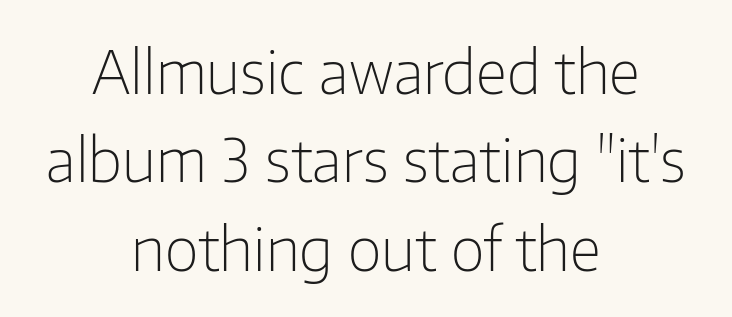
{"serif": "no", "italic": "no", "bold": "no", "weight": "light", "width": "normal", "stroke_contrast": "low", "x_height": "medium", "monospaced": "no", "underline": "no", "align": "center", "line_spacing": "normal", "line_spacing_ratio": 1.5, "letter_spacing": "normal", "letter_spacing_em": 0.0, "glyph_px": 59}
